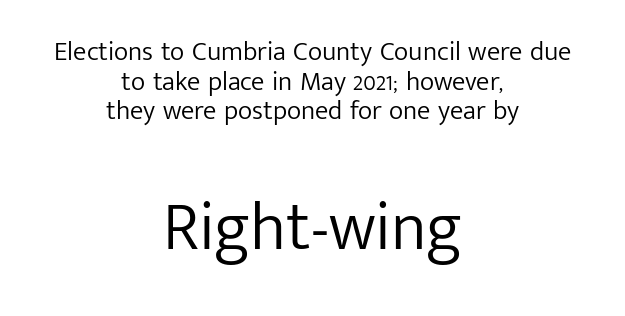
Weight: regular or lighter. The line texture is even and compact thanks to regular tracking. Words float on clear page, feet unadorned. Nope, no serifs anywhere on these letters. The typography opts for an upright posture over an oblique one.
